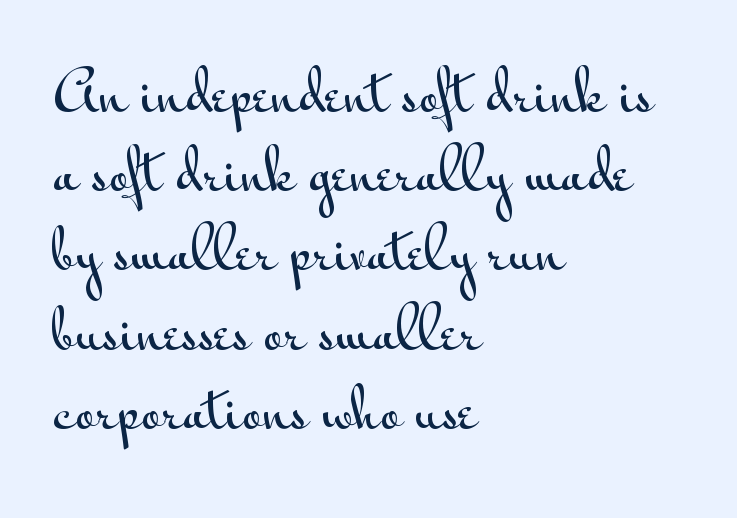
The image shows 55 px wide sans-serif type; set left-aligned, normal line spacing (1.44x), normal letter spacing, not underlined; medium stroke contrast and a small x-height.
